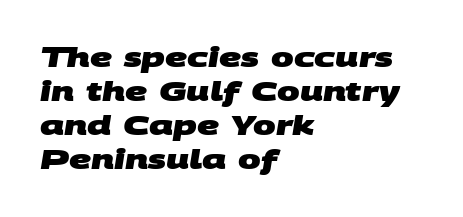
{"bold": "yes", "underline": "no", "align": "left", "line_spacing": "normal", "line_spacing_ratio": 1.26, "letter_spacing": "normal", "letter_spacing_em": 0.0, "glyph_px": 27}
